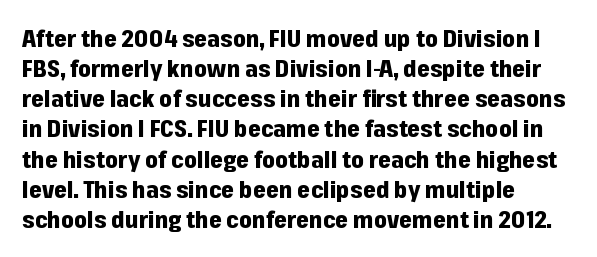
Does extra space separate the letters? No, they use regular spacing. The passage is arranged the way most books set body copy — flush left. Successive baselines arrive at the customary interval. Posture: upright roman. Is the type bold? Yes — the strokes are clearly thick and heavy.
